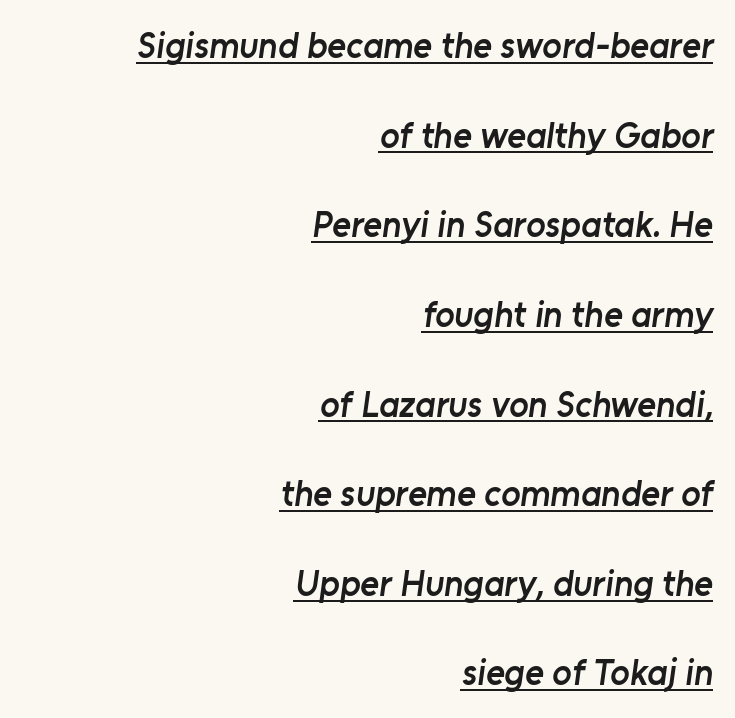
{"serif": "no", "bold": "semi", "weight": "semibold", "width": "normal", "stroke_contrast": "low", "x_height": "medium", "monospaced": "no", "underline": "yes", "align": "right", "line_spacing": "loose", "line_spacing_ratio": 2.49, "letter_spacing": "normal", "letter_spacing_em": 0.0, "glyph_px": 36}
